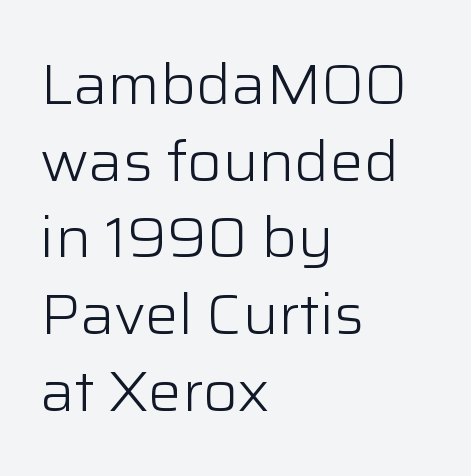
Q: Is the text bold? A: No.
Q: Is the text italic (slanted)? A: No, it is upright.
Q: Is the typeface a serif or a sans-serif typeface? A: Sans-serif.
Q: Is the text underlined? A: No.
Q: How is the paragraph aligned? A: Left-aligned.
Q: Is the spacing between letters normal or unusually wide? A: Normal.
Q: Is the spacing between lines tight, normal or loose? A: Normal.
Q: Width (condensed, normal, or wide)? A: Normal.
Q: Stroke contrast? A: Low.
Q: x-height? A: Medium.
Q: Monospaced? A: No.
